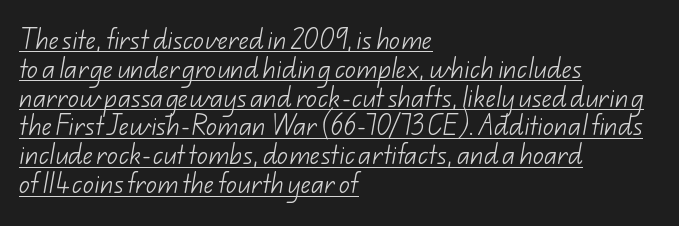
The image shows 22 px text type; set left-aligned, normal line spacing (1.31x), normal letter spacing, underlined.
